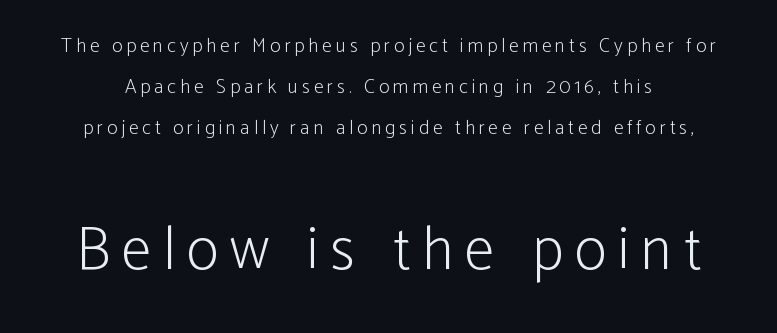
Q: Is the text bold? A: No.
Q: Is the text italic (slanted)? A: No, it is upright.
Q: Is the typeface a serif or a sans-serif typeface? A: Sans-serif.
Q: Is the text underlined? A: No.
Q: Is the spacing between lines tight, normal or loose? A: Loose.
Q: Which block of text is set in a larger size, the first (top) or the second (bottom)? A: The second (bottom) one.
Q: Width (condensed, normal, or wide)? A: Condensed.
Q: Stroke contrast? A: Low.
Q: x-height? A: Medium.
Q: Monospaced? A: No.
